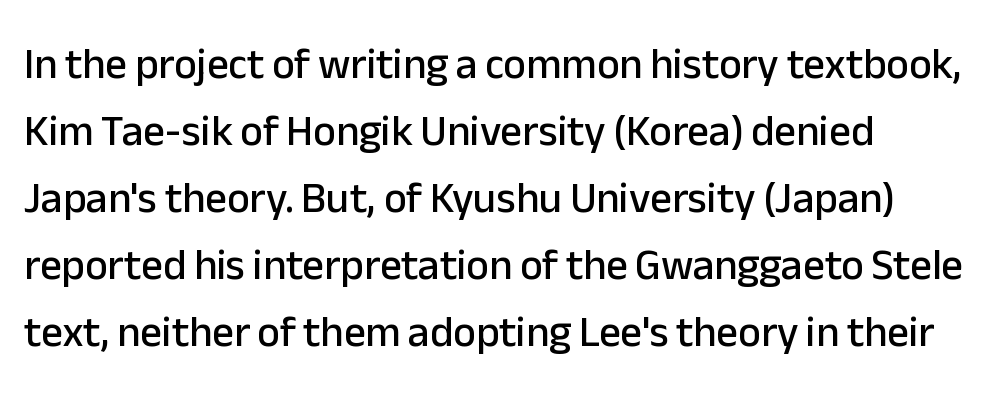
The image shows 43 px sans-serif type, upright; set left-aligned, normal line spacing (1.56x), normal letter spacing, not underlined; low stroke contrast and a medium x-height.
